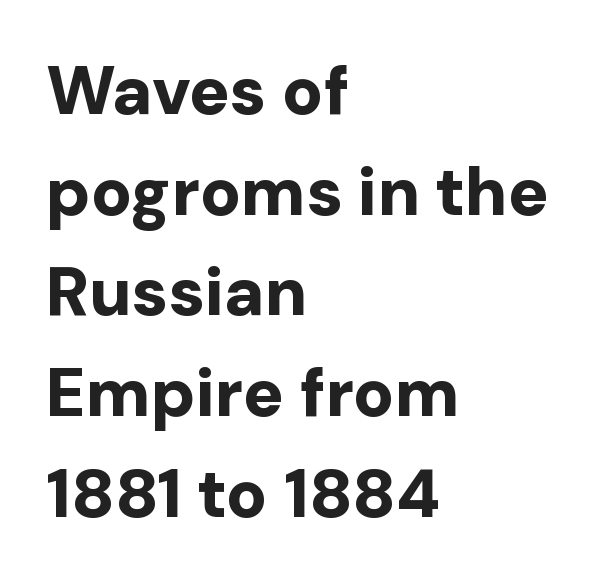
The image shows 68 px bold sans-serif type, upright; set left-aligned, normal line spacing (1.48x), normal letter spacing, not underlined; low stroke contrast and a medium x-height.
